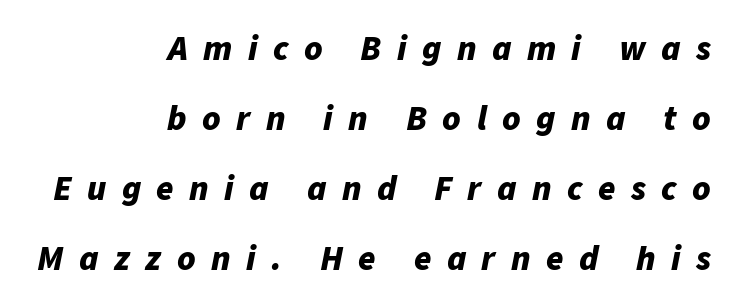
{"italic": "yes", "lean": "right", "slant_degrees": 11, "bold": "yes", "weight": "bold", "width": "normal", "stroke_contrast": "low", "x_height": "medium", "monospaced": "no", "underline": "no", "align": "right", "line_spacing": "loose", "line_spacing_ratio": 2.0, "letter_spacing": "wide", "letter_spacing_em": 0.44, "glyph_px": 35}
